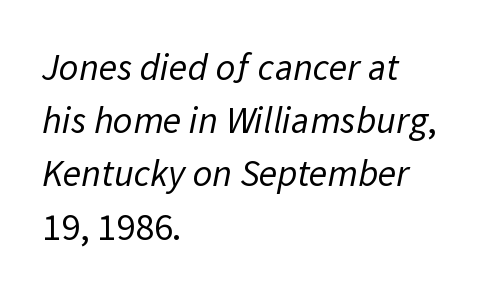
Q: Is the text bold? A: No.
Q: Is the typeface a serif or a sans-serif typeface? A: Sans-serif.
Q: Is the text underlined? A: No.
Q: How is the paragraph aligned? A: Left-aligned.
Q: Is the spacing between letters normal or unusually wide? A: Normal.
Q: Is the spacing between lines tight, normal or loose? A: Normal.
Q: Width (condensed, normal, or wide)? A: Normal.
Q: Stroke contrast? A: Low.
Q: x-height? A: Medium.
Q: Monospaced? A: No.
